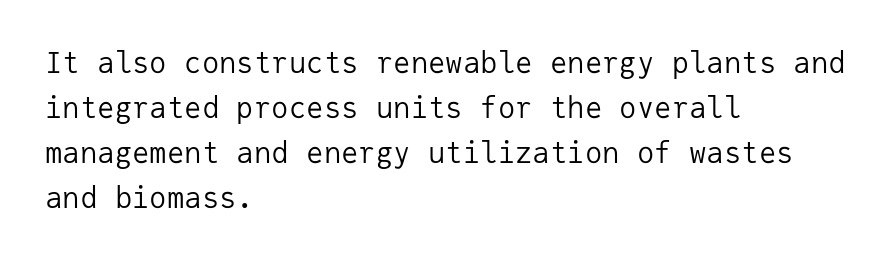
Classification — sans serif. Unlike italic type, these characters show no tilt at all. The strip under each line holds only bare page. Think of a typewriter: that constant character pitch is what you see here. Is there much room between lines? A standard amount, neither cramped nor airy.
